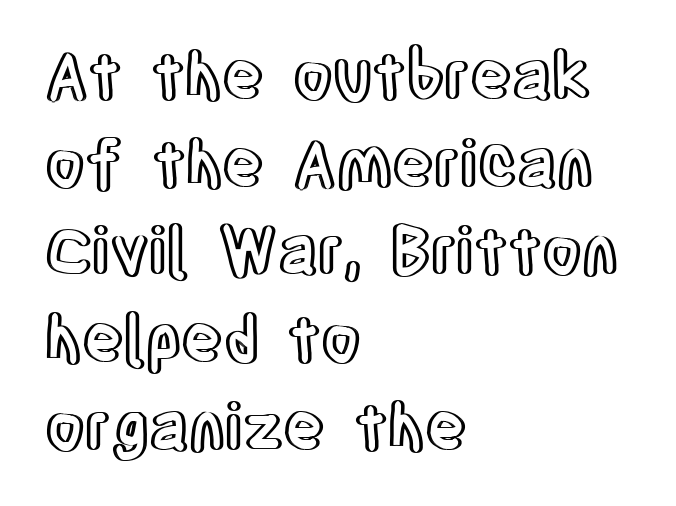
{"italic": "no", "width": "condensed", "x_height": "large", "monospaced": "no", "underline": "no", "align": "left", "line_spacing": "normal", "line_spacing_ratio": 1.37, "letter_spacing": "normal", "letter_spacing_em": 0.0, "glyph_px": 64}
